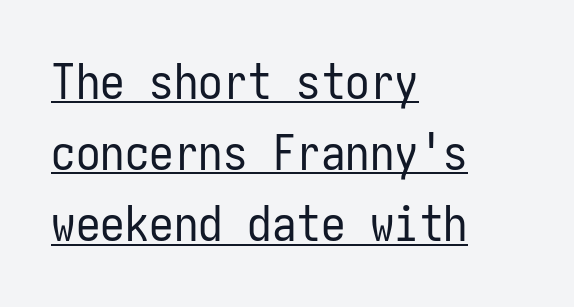
Q: Is the text bold? A: No.
Q: Is the text italic (slanted)? A: No, it is upright.
Q: Is the typeface a serif or a sans-serif typeface? A: Sans-serif.
Q: Is the text underlined? A: Yes.
Q: How is the paragraph aligned? A: Left-aligned.
Q: Is the spacing between letters normal or unusually wide? A: Normal.
Q: Is the spacing between lines tight, normal or loose? A: Normal.
Q: Width (condensed, normal, or wide)? A: Condensed.
Q: Stroke contrast? A: Low.
Q: x-height? A: Medium.
